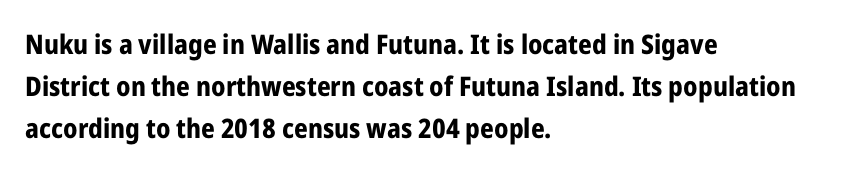
{"italic": "no", "bold": "yes", "underline": "no", "align": "left", "line_spacing": "normal", "line_spacing_ratio": 1.56, "letter_spacing": "normal", "letter_spacing_em": 0.0, "glyph_px": 27}
